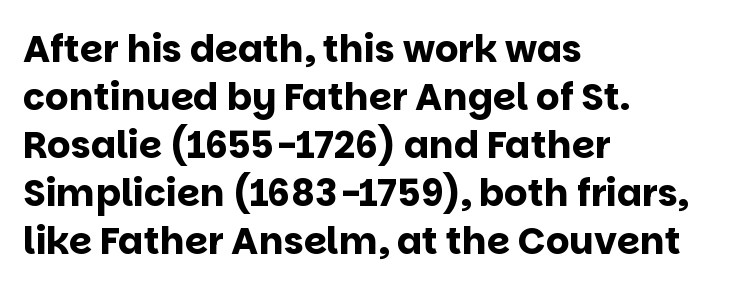
The image shows 37 px bold sans-serif type, upright; set left-aligned, normal line spacing (1.3x), normal letter spacing, not underlined; low stroke contrast and a large x-height.
